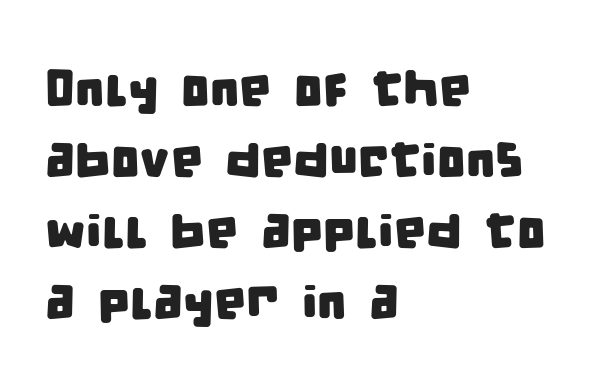
The passage is arranged the way most books set body copy — flush left. The block of text has a typical density, with ordinary space between rows. These lines are rendered in a variable-pitch font. Check where the strokes stop: nothing finishes them off — pure sans. Caption: standard tracking, unaltered. The zone under the glyphs is completely vacant.
